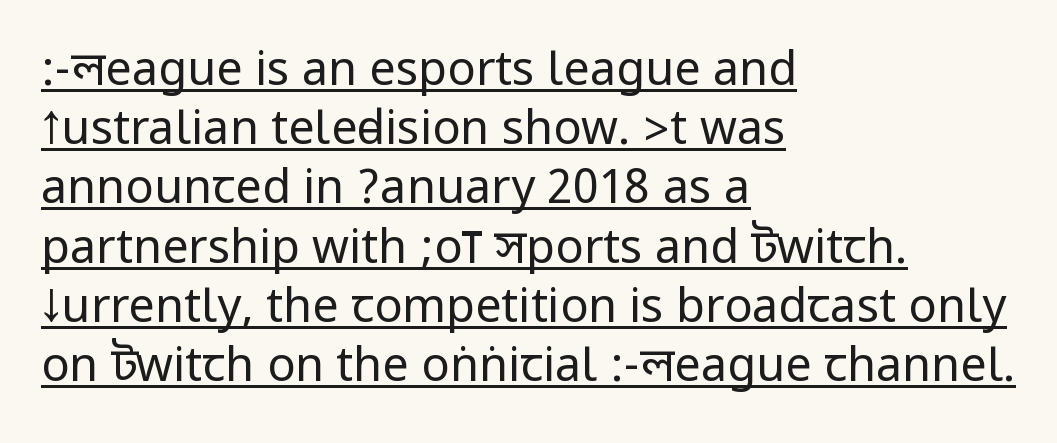
Q: Is the text bold? A: No.
Q: Is the text italic (slanted)? A: No, it is upright.
Q: Is the typeface a serif or a sans-serif typeface? A: Sans-serif.
Q: Is the text underlined? A: Yes.
Q: How is the paragraph aligned? A: Left-aligned.
Q: Is the spacing between letters normal or unusually wide? A: Normal.
Q: Is the spacing between lines tight, normal or loose? A: Normal.
Q: Width (condensed, normal, or wide)? A: Condensed.
Q: Stroke contrast? A: Low.
